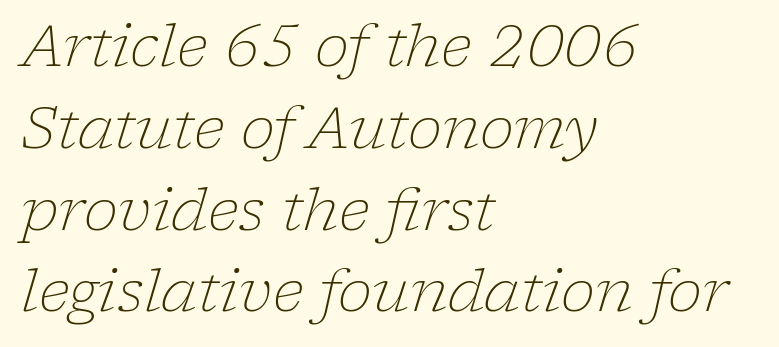
The image shows 58 px light serif type, italic (leaning right); set left-aligned, normal line spacing (1.41x), normal letter spacing, not underlined; low stroke contrast and a medium x-height.
